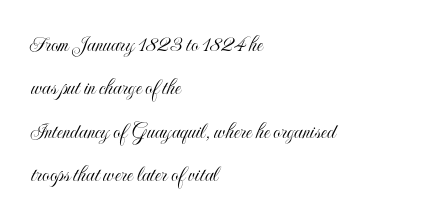
Lines of text with bare space underneath. Layout note: lines flush left. There is no visible air inserted between adjacent glyphs.
